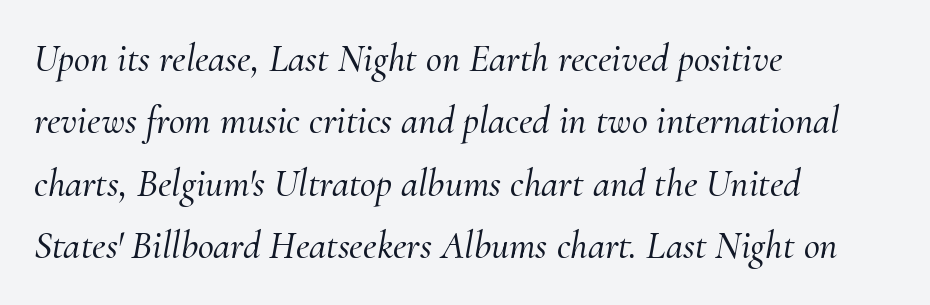
Proportional: the letters do not fall into vertical columns. These lines sit exactly where default settings would place them. Looking at the ascenders, they clearly lean. Only glyphs here, with clear space below each row. Each line starts at the same left margin while the right side varies.
